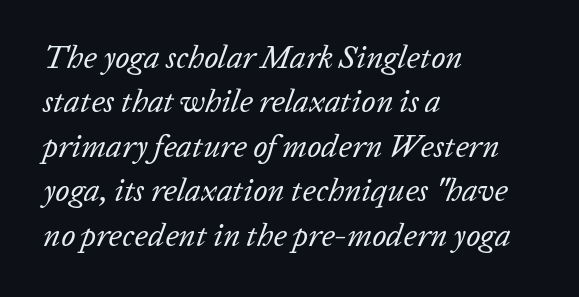
The image shows 32 px regular-weight type, italic (leaning right); set left-aligned, normal line spacing (1.39x), normal letter spacing, not underlined; low stroke contrast and a medium x-height.
